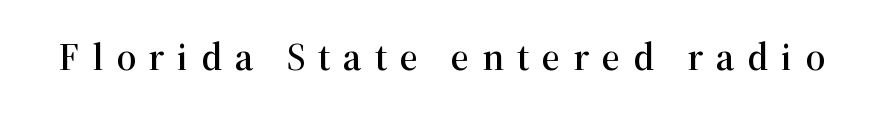
Q: Is the text italic (slanted)? A: No, it is upright.
Q: Is the typeface a serif or a sans-serif typeface? A: Serif.
Q: Is the text underlined? A: No.
Q: Is the spacing between letters normal or unusually wide? A: Unusually wide.
Q: Width (condensed, normal, or wide)? A: Normal.
Q: Stroke contrast? A: High.
Q: x-height? A: Medium.
Q: Monospaced? A: No.
